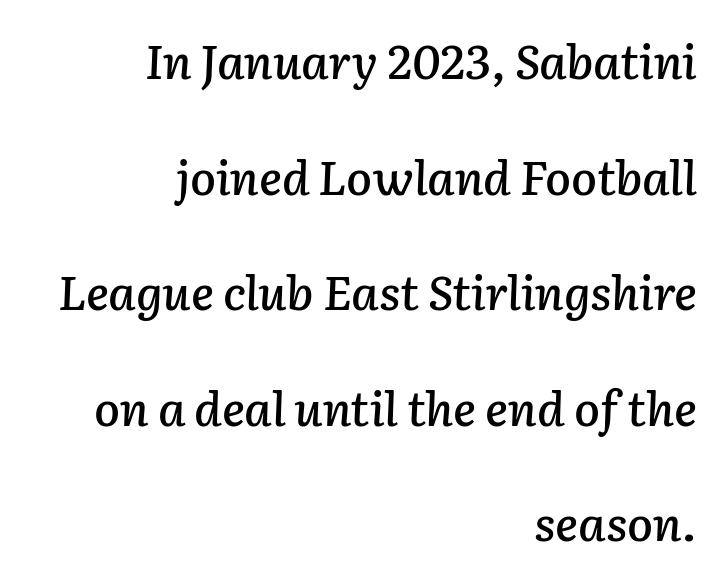
Q: Is the text italic (slanted)? A: Yes, it leans right by about 2 degrees.
Q: Is the text underlined? A: No.
Q: How is the paragraph aligned? A: Right-aligned.
Q: Is the spacing between letters normal or unusually wide? A: Normal.
Q: Is the spacing between lines tight, normal or loose? A: Loose.
Q: Width (condensed, normal, or wide)? A: Normal.
Q: Stroke contrast? A: Low.
Q: x-height? A: Medium.
Q: Monospaced? A: No.
